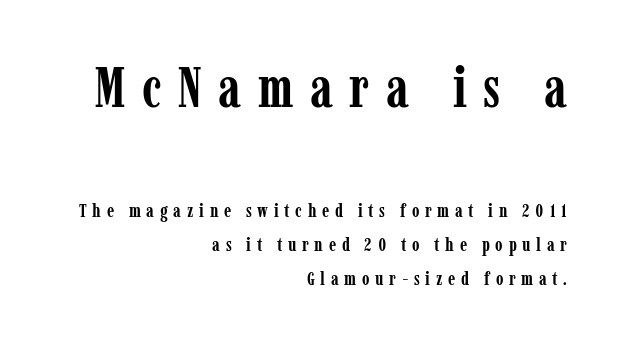
The image shows 56 px semibold, condensed serif type, upright; set right-aligned, line spacing 1.79x, unusually wide letter spacing (+0.3 em), not underlined; the first (top) block is 2.95x larger; low stroke contrast and a medium x-height.
